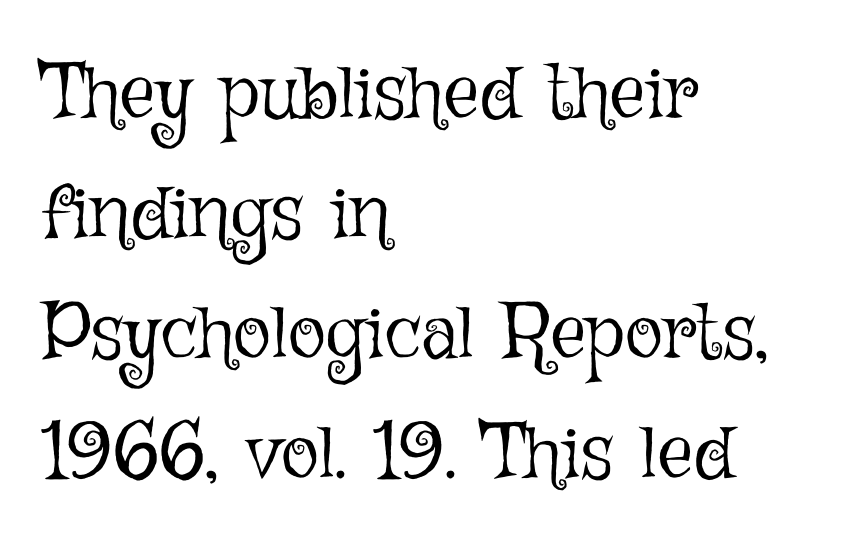
The image shows 79 px light type, upright; set left-aligned, normal line spacing (1.52x), normal letter spacing, not underlined; low stroke contrast and a medium x-height.
